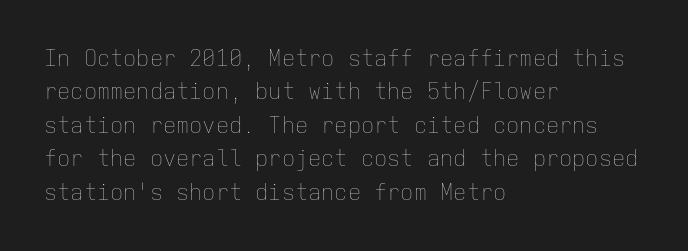
The image shows 22 px text type, upright; set left-aligned, normal line spacing (1.52x), normal letter spacing, not underlined.
